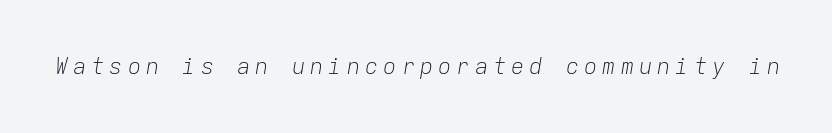
{"italic": "yes", "lean": "right", "slant_degrees": 9, "bold": "no", "underline": "no", "letter_spacing": "wide", "letter_spacing_em": 0.23, "glyph_px": 22}
